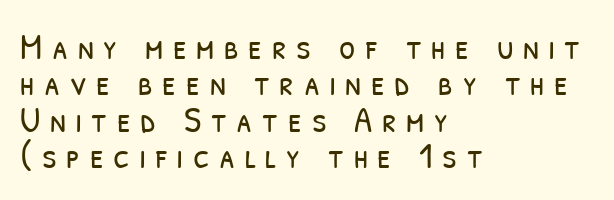
The image shows 37 px light, condensed sans-serif type; set left-aligned, tight line spacing (0.98x), unusually wide letter spacing (+0.26 em), not underlined; low stroke contrast and a medium x-height.
